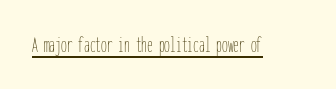
Q: Is the text bold? A: No.
Q: Is the text italic (slanted)? A: No, it is upright.
Q: Is the text underlined? A: Yes.
Q: Is the spacing between letters normal or unusually wide? A: Normal.
